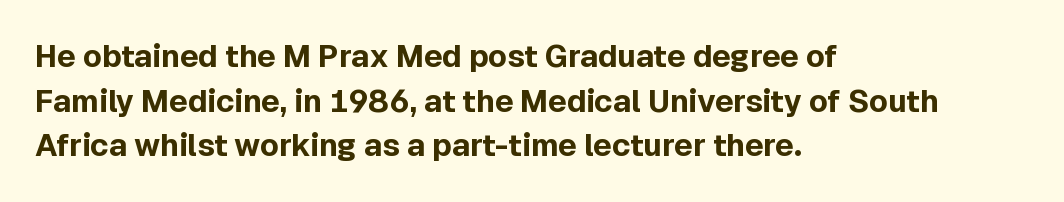
Is the letter spacing exaggerated? No — it looks like the ordinary default. Think of a printed novel: that variable character pitch is what you see here. The lettering holds an erect, upright posture throughout. The type family on display is of the sans-serif kind.
